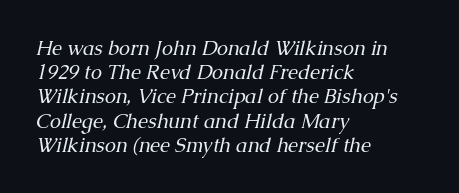
The passage shown is not bold in any degree. Tall strokes in this sample are angled rather than plumb. Visually the block forms a straight wall on the left and a jagged coastline on the right. The zone under the glyphs is completely vacant.
